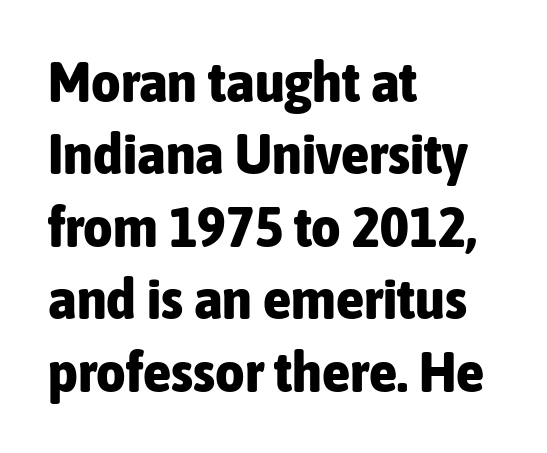
{"serif": "no", "italic": "no", "bold": "yes", "weight": "bold", "width": "condensed", "stroke_contrast": "low", "x_height": "medium", "monospaced": "no", "underline": "no", "align": "left", "line_spacing": "normal", "line_spacing_ratio": 1.27, "letter_spacing": "normal", "letter_spacing_em": 0.0, "glyph_px": 57}
